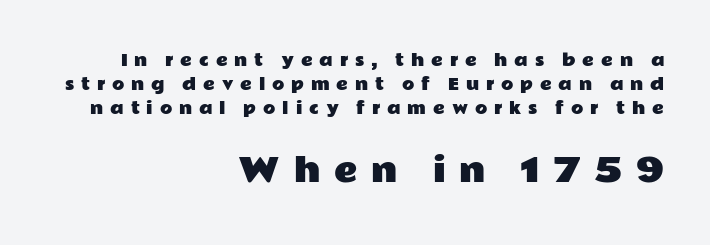
Visually the block forms a straight wall on the right and a jagged coastline on the left. Substantial extra tracking has been applied to these lines. Note the varied advance widths — an 'i' is clearly narrower than an 'm'. Any mark beneath the type? The region is blank. Evenly set lines give the paragraph a standard silhouette. Nope, no serifs anywhere on these letters.
